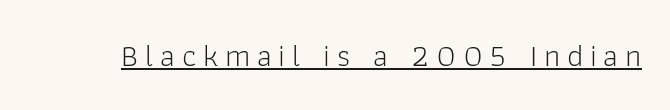
Characters follow at a spacing far wider than the type designer built in. Here the designer chose a conventional face with non-uniform glyph widths. Quick note: underline on. Italic? Not at all — the glyphs are vertical.
